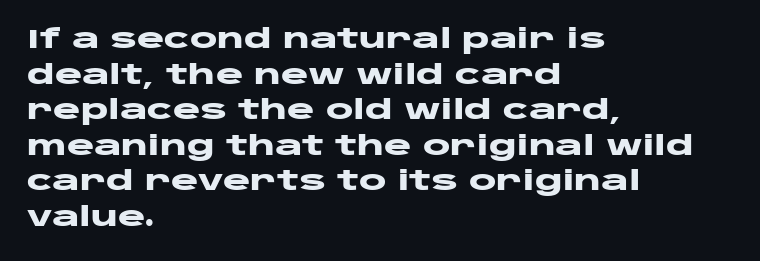
Descenders are the only things crossing below the line. Weight: bold. The tracking reads as untouched default to a designer's eye. A typesetter would mark this as roman, not italic.
